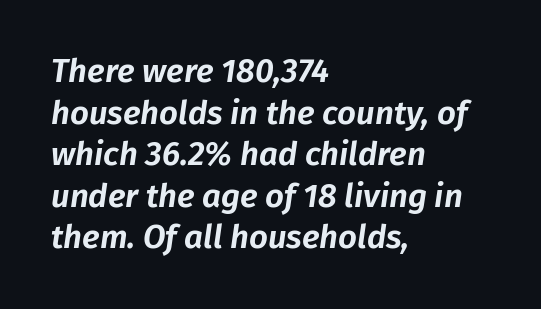
{"italic": "yes", "lean": "right", "slant_degrees": 8, "width": "normal", "stroke_contrast": "low", "x_height": "medium", "monospaced": "no", "underline": "no", "align": "left", "line_spacing": "normal", "line_spacing_ratio": 1.26, "letter_spacing": "normal", "letter_spacing_em": 0.0, "glyph_px": 33}
